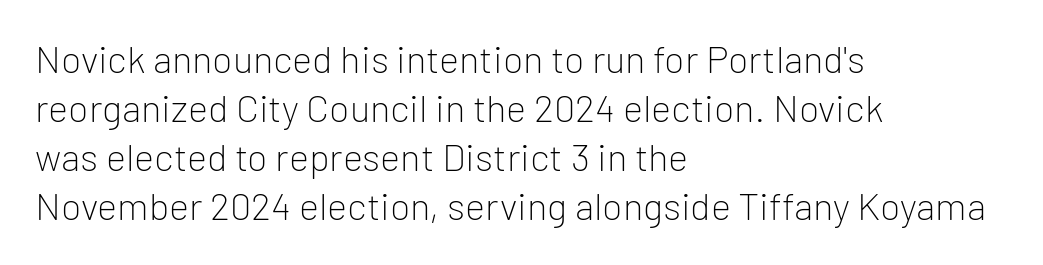
Every character sits straight up, as roman type does. The letters sit at their default tracking, neither squeezed nor spread. Visually the block forms a straight wall on the left and a jagged coastline on the right. This sample has the flowing, uneven cadence of proportional lettering.
